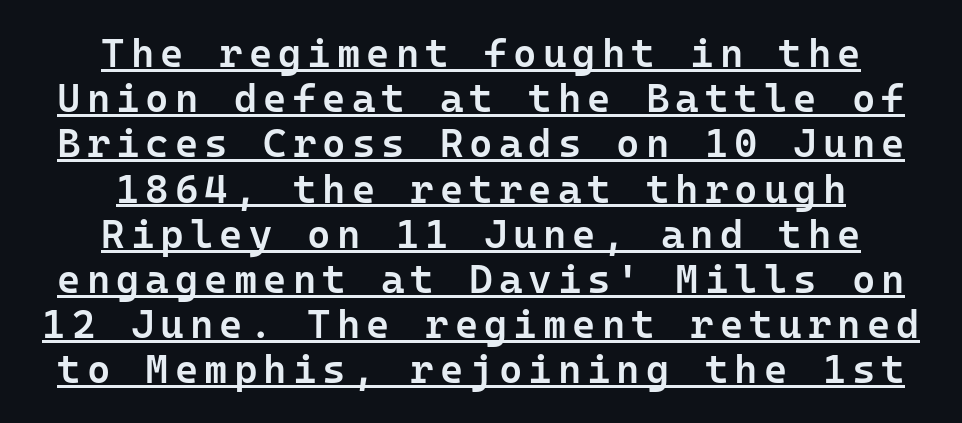
These lines are rendered in a fixed-pitch font. Visually the block forms a symmetrical silhouette, jagged on both flanks. The lines are packed closely together with very little leading. A typesetter would mark this as roman, not italic. Grotesque or geometric, the face here clearly has no serifs. The words here are underlined.
